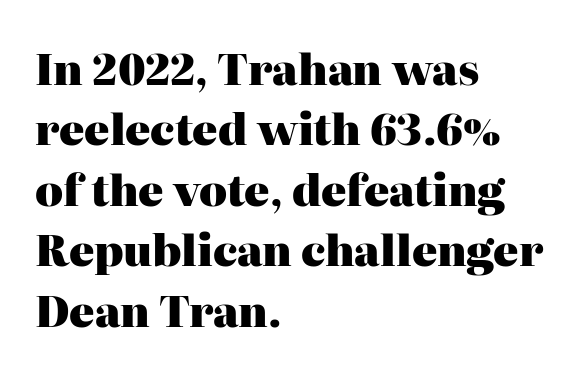
Look at the stroke-to-counter ratio: heavy, a bold. The lines sit at an ordinary, default distance from one another. Stroke terminals: seriffed. Characters remain perfectly vertical along every line.
